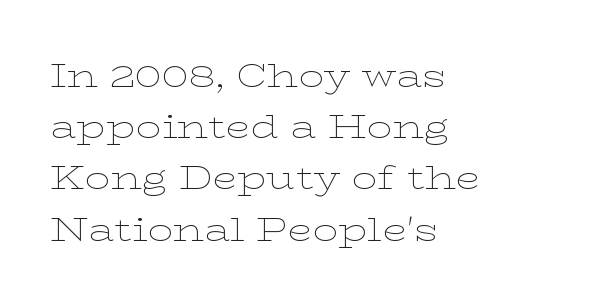
The paragraph has a hard left edge and a soft right edge. Every character sits straight up, as roman type does. There is no visible air inserted between adjacent glyphs. Typographically, this falls in the serif category. Is this a fixed-width face? No — the glyphs have proportional, varying widths.
